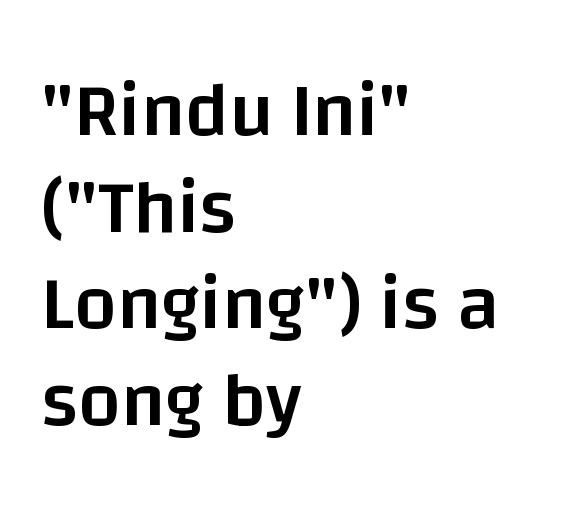
Q: Is the text bold? A: Semi-bold.
Q: Is the text italic (slanted)? A: No, it is upright.
Q: Is the typeface a serif or a sans-serif typeface? A: Sans-serif.
Q: Is the text underlined? A: No.
Q: How is the paragraph aligned? A: Left-aligned.
Q: Is the spacing between letters normal or unusually wide? A: Normal.
Q: Is the spacing between lines tight, normal or loose? A: Normal.
Q: Width (condensed, normal, or wide)? A: Normal.
Q: Stroke contrast? A: Low.
Q: x-height? A: Large.
Q: Monospaced? A: No.
